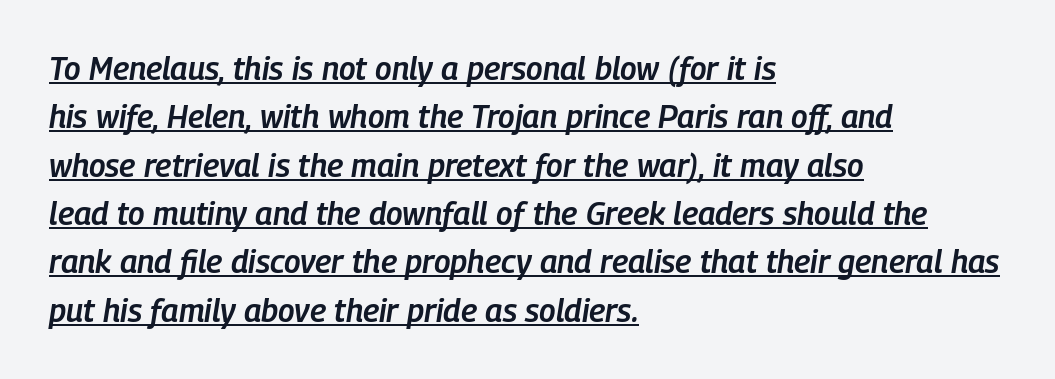
Words appear dense and cohesive because spacing is normal. Compared with a centered layout, this one pins lines to the left instead. Vertical spacing — default. A somewhat darkened texture: the type is semibold rather than bold. The rendered words wear a rule along their underside. If you drew a line through each stem, it would be angled.
